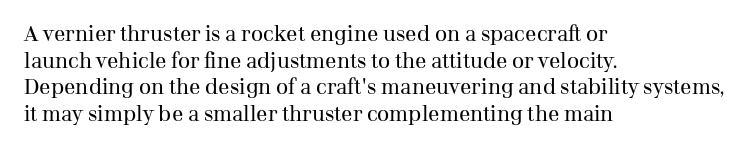
The image shows 21 px text type, upright; set left-aligned, normal line spacing (1.27x), normal letter spacing, not underlined.
